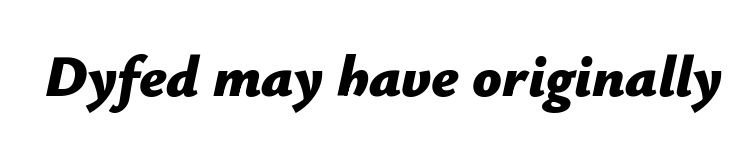
Q: Is the text bold? A: Yes.
Q: Is the text italic (slanted)? A: Yes, it leans right by about 12 degrees.
Q: Is the text underlined? A: No.
Q: Is the spacing between letters normal or unusually wide? A: Normal.
Q: Width (condensed, normal, or wide)? A: Normal.
Q: Stroke contrast? A: Low.
Q: x-height? A: Medium.
Q: Monospaced? A: No.
